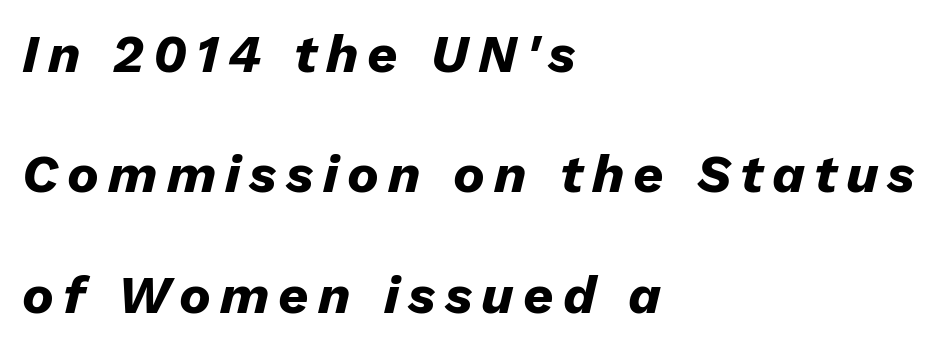
{"italic": "yes", "lean": "right", "slant_degrees": 13, "bold": "yes", "weight": "heavy", "width": "normal", "stroke_contrast": "low", "x_height": "medium", "monospaced": "no", "underline": "no", "align": "left", "line_spacing": "loose", "line_spacing_ratio": 2.27, "glyph_px": 53}
